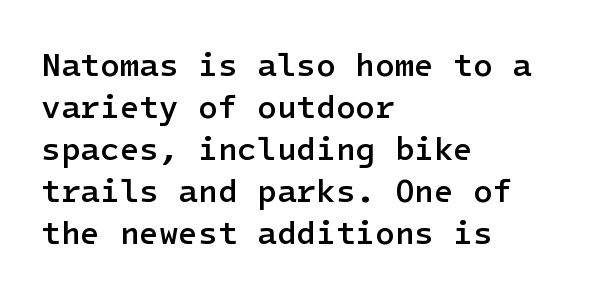
The image shows 32 px semibold sans-serif type, upright; set left-aligned, normal line spacing (1.31x), normal letter spacing, not underlined; low stroke contrast and a medium x-height.
